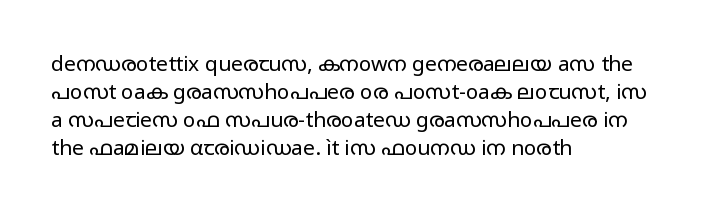
Visually the block forms a straight wall on the left and a jagged coastline on the right. Style check: upright. Bold? No — there's no thickening of the strokes. Notice how descenders clear the ascenders below comfortably — that's standard leading. Each word holds together tightly as a unit, with standard inter-letter gaps.
